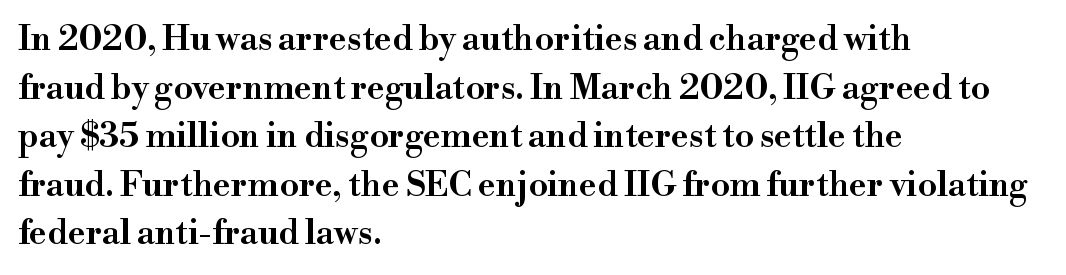
{"serif": "yes", "italic": "no", "width": "wide", "stroke_contrast": "high", "x_height": "small", "monospaced": "no", "underline": "no", "align": "left", "line_spacing": "normal", "line_spacing_ratio": 1.43, "letter_spacing": "normal", "letter_spacing_em": 0.0, "glyph_px": 34}
